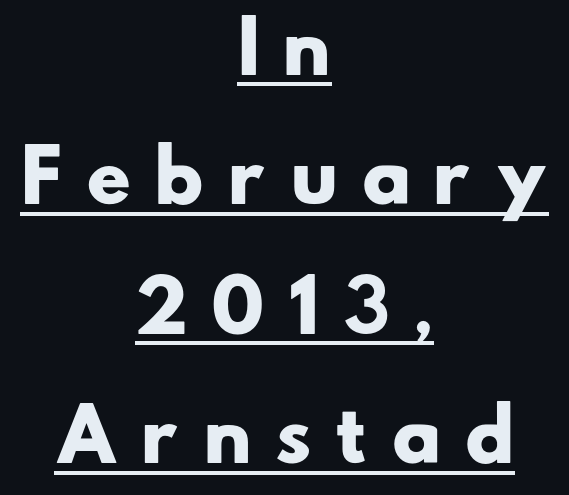
A continuous stroke trails under the words, as in a hyperlink. This is sans-serif lettering, the kind often seen on screens and signage. Weight: bold. The letters advance in unequal steps, a hallmark of proportional type.
